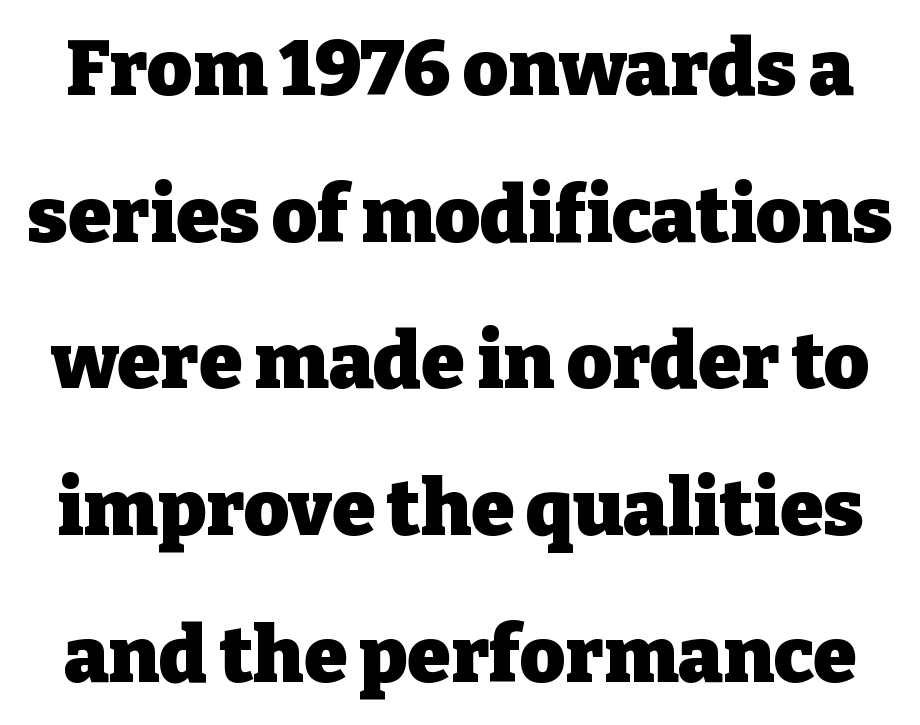
The image shows 78 px heavy serif type, upright; set line spacing 1.88x, normal letter spacing, not underlined; low stroke contrast and a medium x-height.
